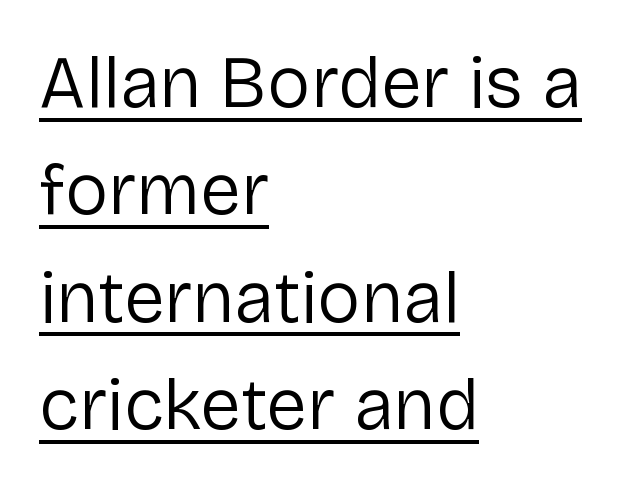
Q: Is the text bold? A: No.
Q: Is the text italic (slanted)? A: No, it is upright.
Q: Is the typeface a serif or a sans-serif typeface? A: Sans-serif.
Q: Is the text underlined? A: Yes.
Q: How is the paragraph aligned? A: Left-aligned.
Q: Is the spacing between letters normal or unusually wide? A: Normal.
Q: Is the spacing between lines tight, normal or loose? A: Normal.
Q: Width (condensed, normal, or wide)? A: Normal.
Q: Stroke contrast? A: Low.
Q: x-height? A: Medium.
Q: Monospaced? A: No.
